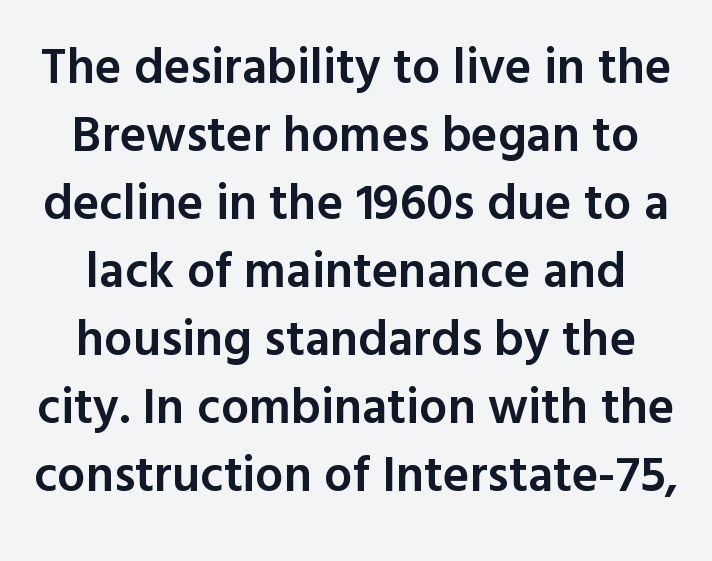
The designer went with a sans here, leaving each stem footless. Students, observe: this is what conventionally led text looks like. These lines are rendered in a variable-pitch font. In terms of posture, this sample is upright. The type is set solid horizontally, with unmodified tracking.
